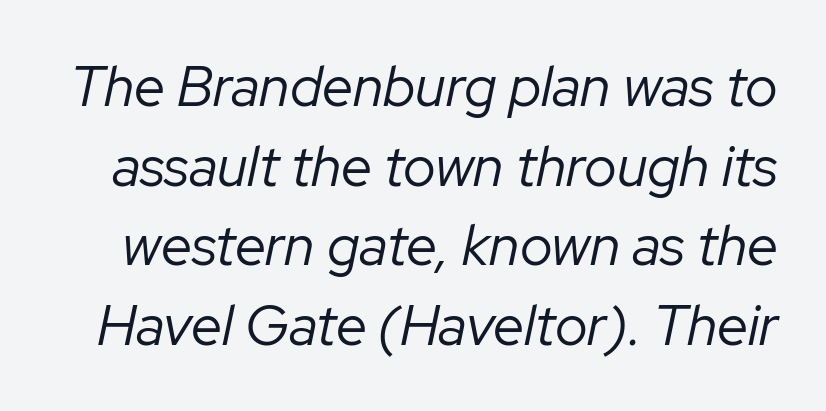
{"italic": "yes", "lean": "right", "slant_degrees": 12, "bold": "no", "weight": "regular", "width": "normal", "stroke_contrast": "low", "x_height": "medium", "monospaced": "no", "underline": "no", "line_spacing": "normal", "line_spacing_ratio": 1.42, "letter_spacing": "normal", "letter_spacing_em": 0.0, "glyph_px": 56}
